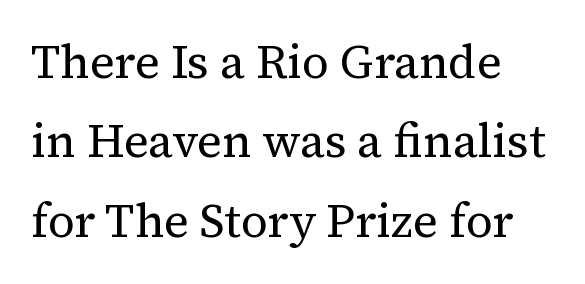
Is the stroke heavy? The answer is a plain regular-or-lighter. Each row of text sits above clean, open space. The passage shown is typed in a proportional face where columns would drift. Posture: vertical.
